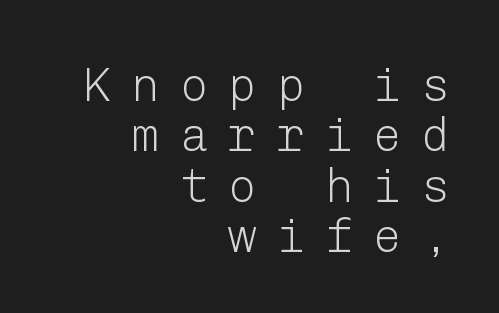
The image shows 47 px light sans-serif type, upright; set right-aligned, tight line spacing (1.07x), unusually wide letter spacing (+0.43 em), not underlined; low stroke contrast and a medium x-height.
